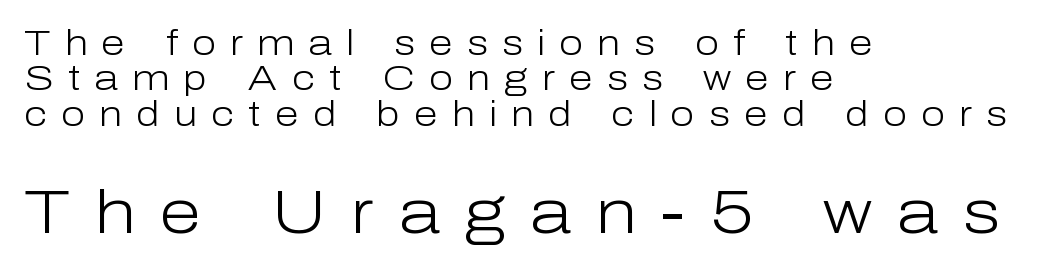
Q: Is the text bold? A: No.
Q: Is the text italic (slanted)? A: No, it is upright.
Q: Is the typeface a serif or a sans-serif typeface? A: Sans-serif.
Q: Is the text underlined? A: No.
Q: How is the paragraph aligned? A: Left-aligned.
Q: Is the spacing between letters normal or unusually wide? A: Unusually wide.
Q: Is the spacing between lines tight, normal or loose? A: Tight.
Q: Which block of text is set in a larger size, the first (top) or the second (bottom)? A: The second (bottom) one.
Q: Width (condensed, normal, or wide)? A: Normal.
Q: Stroke contrast? A: Low.
Q: x-height? A: Medium.
Q: Monospaced? A: No.
